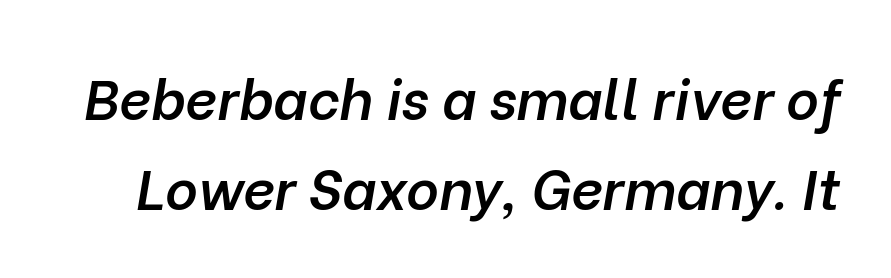
Leading: standard. Quick note: italic. Words appear dense and cohesive because spacing is normal. A typesetter would call this proportional, since set widths differ per character.
